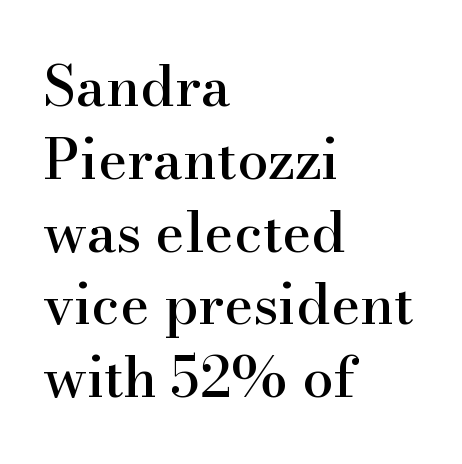
Q: Is the text italic (slanted)? A: No, it is upright.
Q: Is the typeface a serif or a sans-serif typeface? A: Serif.
Q: Is the text underlined? A: No.
Q: How is the paragraph aligned? A: Left-aligned.
Q: Is the spacing between letters normal or unusually wide? A: Normal.
Q: Is the spacing between lines tight, normal or loose? A: Normal.
Q: Width (condensed, normal, or wide)? A: Normal.
Q: Stroke contrast? A: High.
Q: x-height? A: Small.
Q: Monospaced? A: No.
